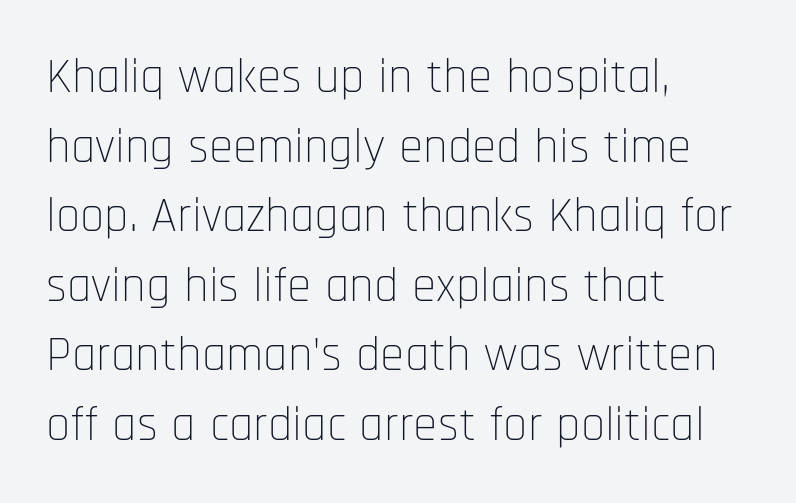
{"serif": "no", "italic": "no", "bold": "no", "weight": "thin", "width": "condensed", "stroke_contrast": "low", "x_height": "large", "monospaced": "no", "underline": "no", "align": "left", "line_spacing": "normal", "line_spacing_ratio": 1.42, "letter_spacing": "normal", "letter_spacing_em": 0.0, "glyph_px": 49}
